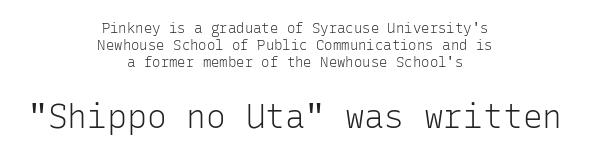
Is there any slant? The stems are plumb. The compositor balanced each line on the midline. The typeface chosen for these lines omits serifs. Each letter, wide or thin by design, is forced into the same width here. Small over large — that's the arrangement of the two blocks here. The string is rendered with underlining switched off.
